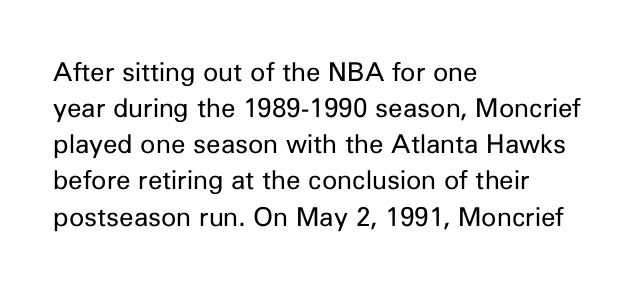
Q: Is the text bold? A: No.
Q: Is the text italic (slanted)? A: No, it is upright.
Q: Is the text underlined? A: No.
Q: How is the paragraph aligned? A: Left-aligned.
Q: Is the spacing between letters normal or unusually wide? A: Normal.
Q: Is the spacing between lines tight, normal or loose? A: Normal.
